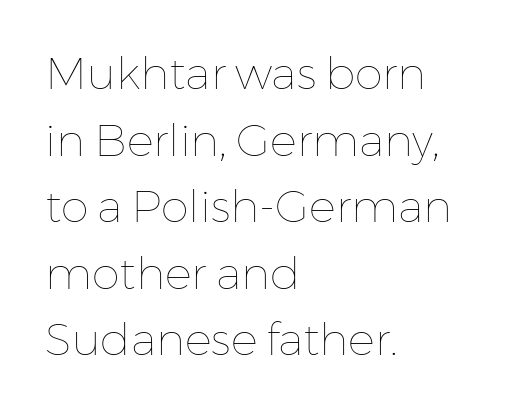
The image shows 45 px thin type, upright; set left-aligned, normal line spacing (1.48x), normal letter spacing, not underlined; low stroke contrast and a medium x-height.
